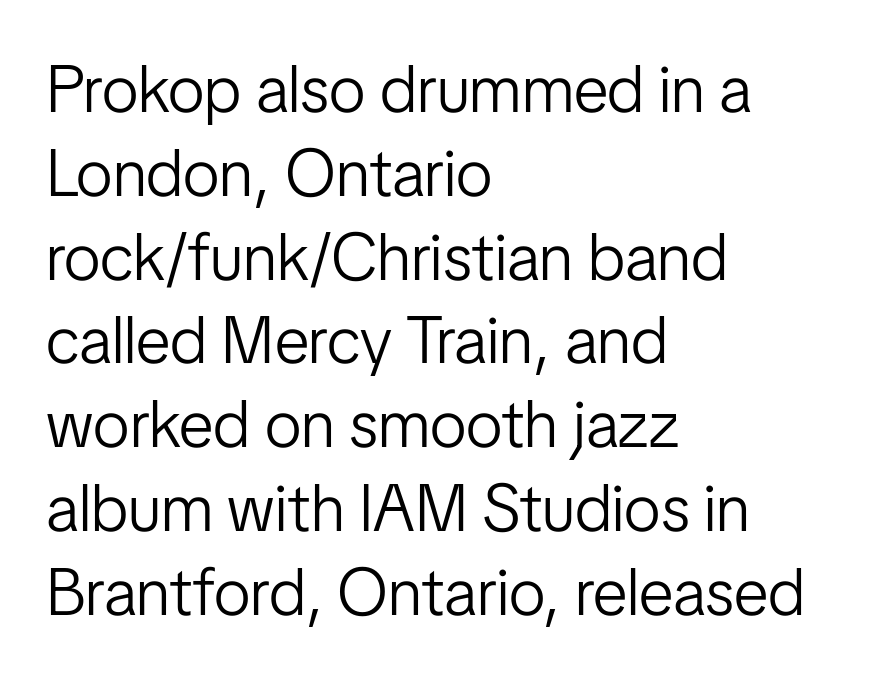
The face used here is proportionally spaced, like ordinary book or web type. Observe the absence of serifs on each vertical stroke in this sample. Underlining? Definitely not there. Standard letterfit; no display-style spreading of the glyphs. Italic: no, the glyphs are upright roman. Weight: regular or lighter.
